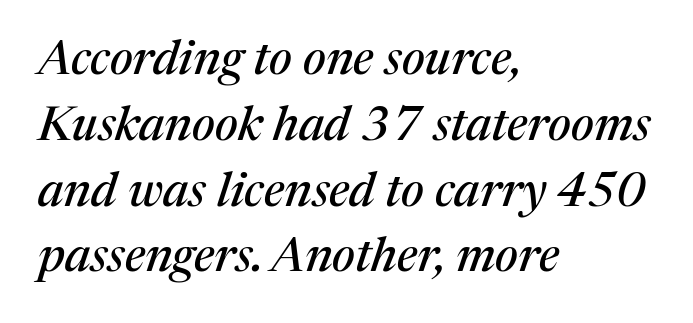
{"serif": "yes", "italic": "yes", "lean": "right", "slant_degrees": 17, "width": "normal", "stroke_contrast": "medium", "x_height": "medium", "monospaced": "no", "underline": "no", "align": "left", "line_spacing": "normal", "line_spacing_ratio": 1.37, "letter_spacing": "normal", "letter_spacing_em": 0.0, "glyph_px": 48}
